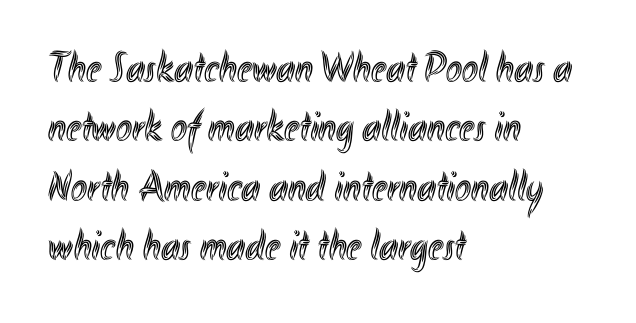
The image shows 43 px condensed type; set left-aligned, normal line spacing (1.38x), normal letter spacing, not underlined; a small x-height.
